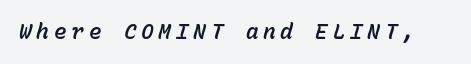
{"italic": "yes", "lean": "right", "slant_degrees": 15, "underline": "no", "letter_spacing": "wide", "letter_spacing_em": 0.23, "glyph_px": 21}
